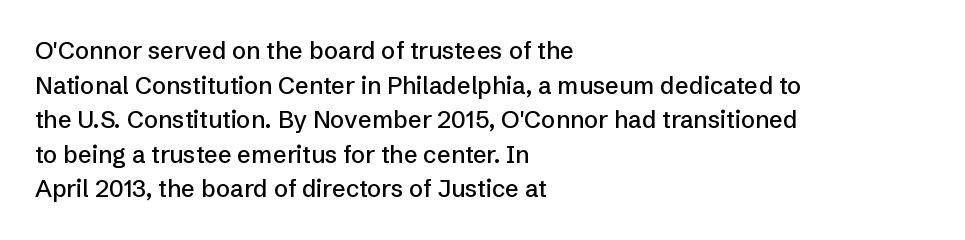
The image shows 24 px text type, upright; set left-aligned, normal line spacing (1.44x), normal letter spacing, not underlined.
